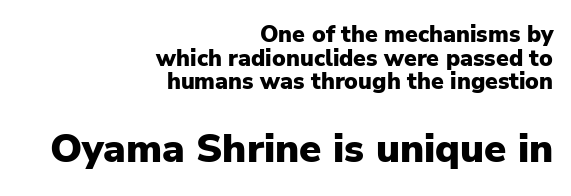
Q: Is the text bold? A: Yes.
Q: Is the text italic (slanted)? A: No, it is upright.
Q: Is the typeface a serif or a sans-serif typeface? A: Sans-serif.
Q: Is the text underlined? A: No.
Q: How is the paragraph aligned? A: Right-aligned.
Q: Is the spacing between letters normal or unusually wide? A: Normal.
Q: Is the spacing between lines tight, normal or loose? A: Tight.
Q: Which block of text is set in a larger size, the first (top) or the second (bottom)? A: The second (bottom) one.
Q: Width (condensed, normal, or wide)? A: Normal.
Q: Stroke contrast? A: Low.
Q: x-height? A: Medium.
Q: Monospaced? A: No.
